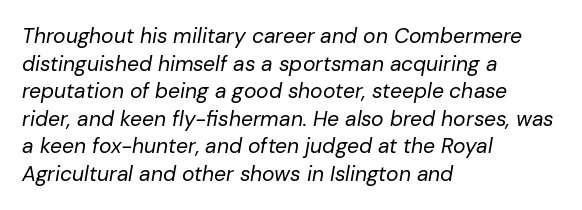
Q: Is the text bold? A: No.
Q: Is the text italic (slanted)? A: Yes, it leans right by about 10 degrees.
Q: Is the text underlined? A: No.
Q: How is the paragraph aligned? A: Left-aligned.
Q: Is the spacing between letters normal or unusually wide? A: Normal.
Q: Is the spacing between lines tight, normal or loose? A: Normal.
